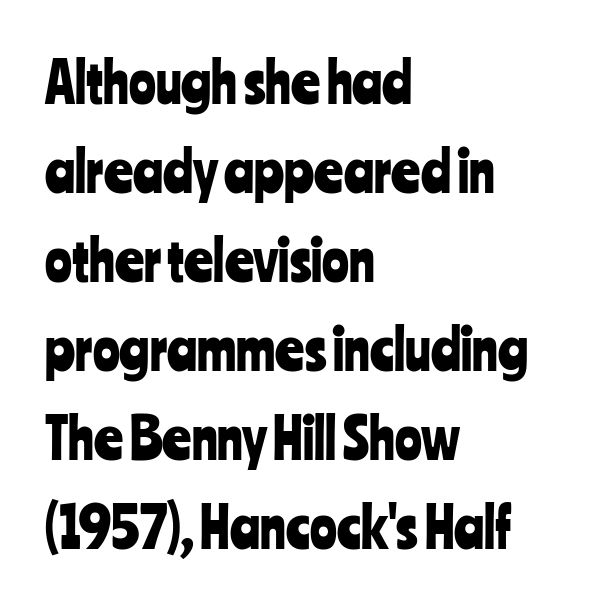
The rendering uses natural spacing where letterforms have individual widths. The setting favours the left margin, as ordinary paragraphs usually do. The block of text has a typical density, with ordinary space between rows. This rendering employs a face without finishing strokes, i.e., a sans-serif.
